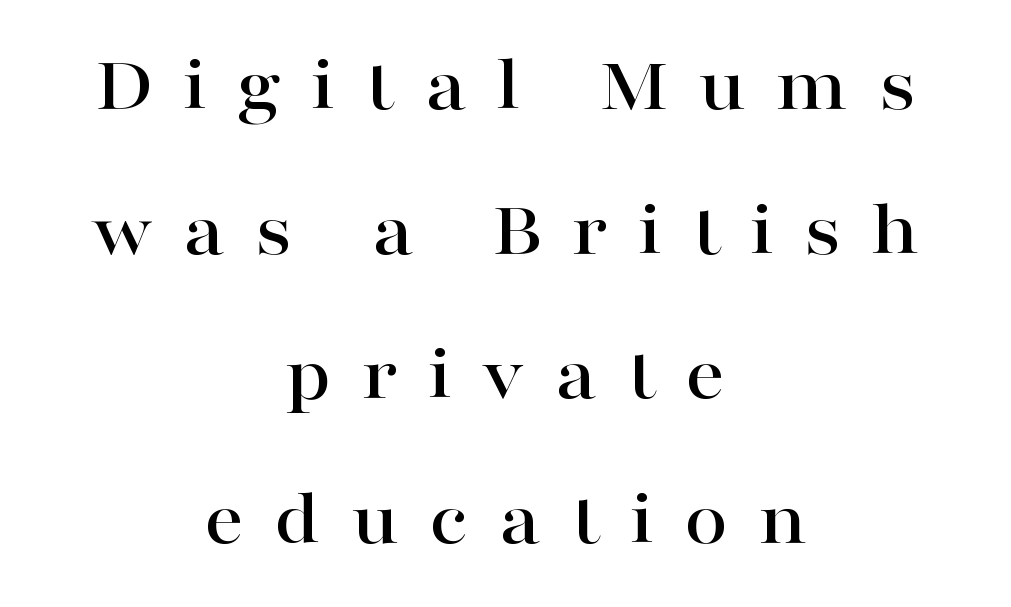
{"serif": "yes", "italic": "no", "width": "wide", "stroke_contrast": "high", "x_height": "medium", "monospaced": "no", "underline": "no", "align": "center", "line_spacing_ratio": 1.83, "letter_spacing": "wide", "letter_spacing_em": 0.38, "glyph_px": 79}
